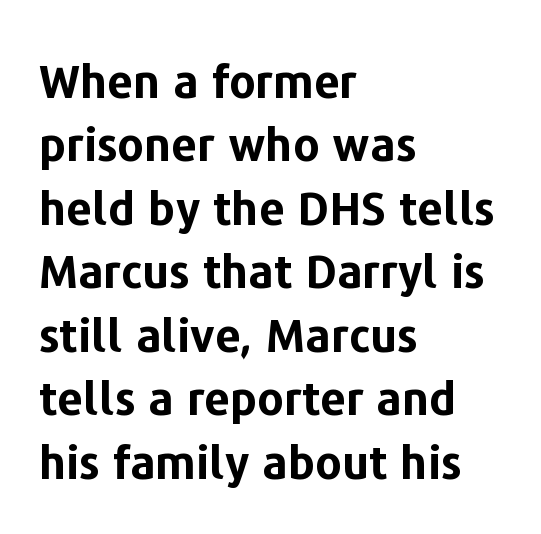
{"serif": "no", "italic": "no", "bold": "yes", "weight": "bold", "width": "normal", "stroke_contrast": "low", "x_height": "medium", "monospaced": "no", "underline": "no", "align": "left", "line_spacing": "normal", "line_spacing_ratio": 1.38, "letter_spacing": "normal", "letter_spacing_em": 0.0, "glyph_px": 46}
